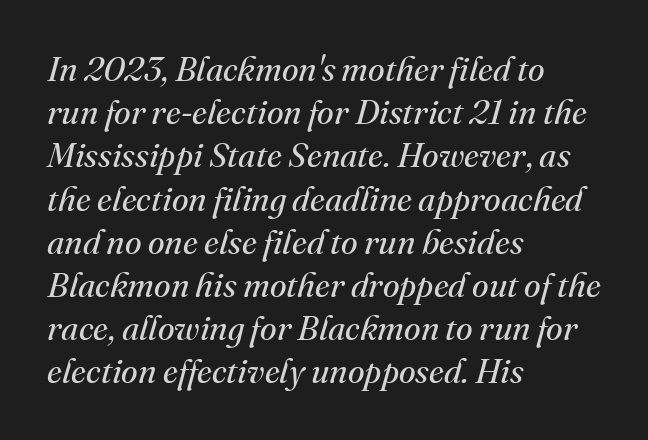
Q: Is the text bold? A: No.
Q: Is the text italic (slanted)? A: Yes, it leans right by about 16 degrees.
Q: Is the typeface a serif or a sans-serif typeface? A: Serif.
Q: Is the text underlined? A: No.
Q: How is the paragraph aligned? A: Left-aligned.
Q: Is the spacing between letters normal or unusually wide? A: Normal.
Q: Is the spacing between lines tight, normal or loose? A: Normal.
Q: Width (condensed, normal, or wide)? A: Normal.
Q: Stroke contrast? A: Medium.
Q: x-height? A: Small.
Q: Monospaced? A: No.
